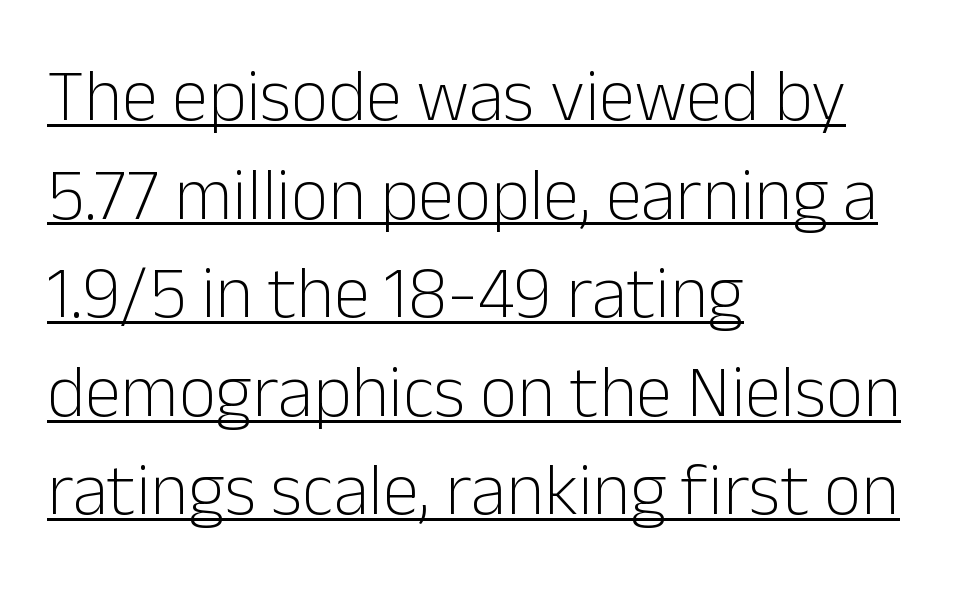
The image shows 73 px light sans-serif type, upright; set left-aligned, normal line spacing (1.35x), normal letter spacing, underlined; low stroke contrast and a medium x-height.
